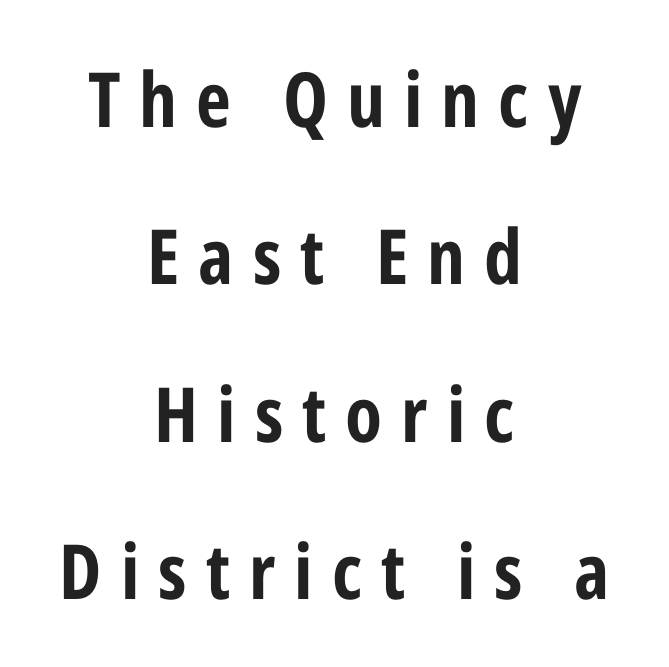
The image shows 76 px bold, condensed sans-serif type, upright; set centered, loose line spacing (2.07x), unusually wide letter spacing (+0.25 em), not underlined; low stroke contrast and a medium x-height.
